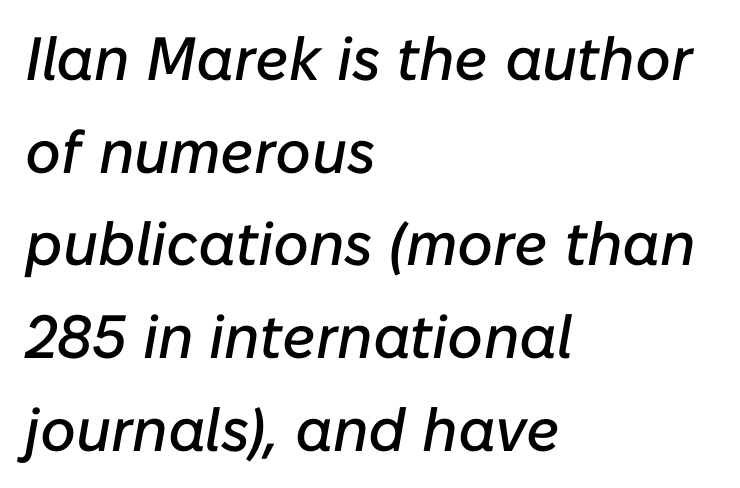
Q: Is the text italic (slanted)? A: Yes, it leans right by about 10 degrees.
Q: Is the text underlined? A: No.
Q: How is the paragraph aligned? A: Left-aligned.
Q: Is the spacing between letters normal or unusually wide? A: Normal.
Q: Is the spacing between lines tight, normal or loose? A: Normal.
Q: Width (condensed, normal, or wide)? A: Normal.
Q: Stroke contrast? A: Low.
Q: x-height? A: Medium.
Q: Monospaced? A: No.
